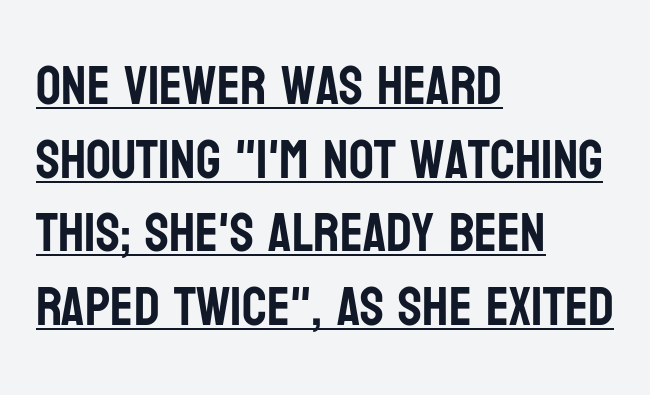
Observe the ordinary spacing: letters are neighbours, not strangers. Visually the block forms a straight wall on the left and a jagged coastline on the right. Spacing verdict: proportional, widths tailored to each character. Is there an underline? Yes — a line sits under the letters. Reading down the column, the eye jumps a familiar distance to each next line.
